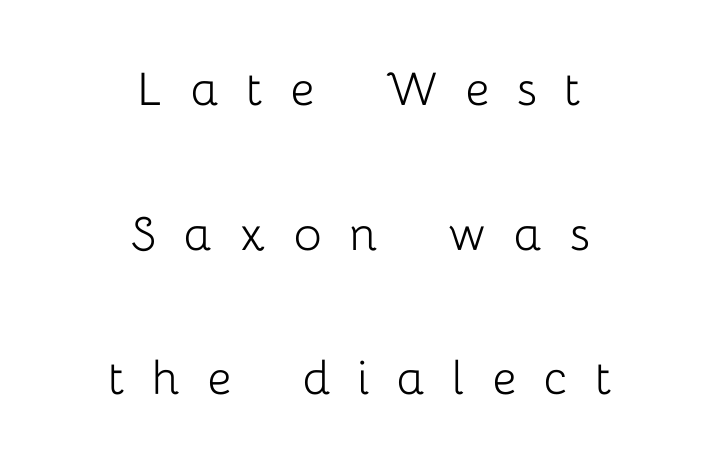
The space between consecutive lines is lavish. Does the lettering tilt? It doesn't — this is upright. The paragraph has two soft edges and a firm central axis. The gaps between neighbouring characters are conspicuously large. Words float on clear page, feet unadorned.
